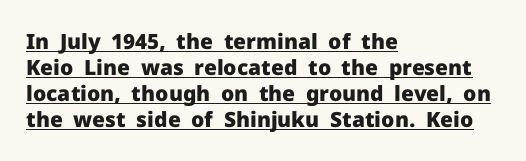
Q: Is the text bold? A: Yes.
Q: Is the text italic (slanted)? A: No, it is upright.
Q: Is the text underlined? A: Yes.
Q: How is the paragraph aligned? A: Left-aligned.
Q: Is the spacing between letters normal or unusually wide? A: Normal.
